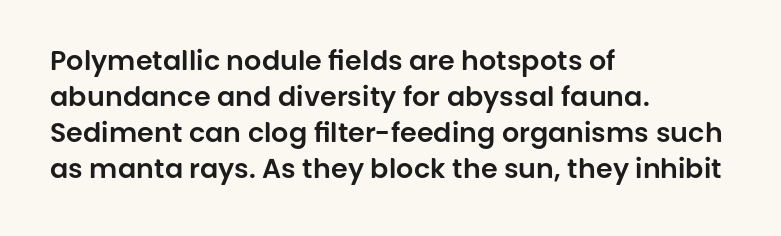
{"italic": "no", "underline": "no", "align": "left", "line_spacing": "normal", "line_spacing_ratio": 1.33, "letter_spacing": "normal", "letter_spacing_em": 0.0, "glyph_px": 27}
